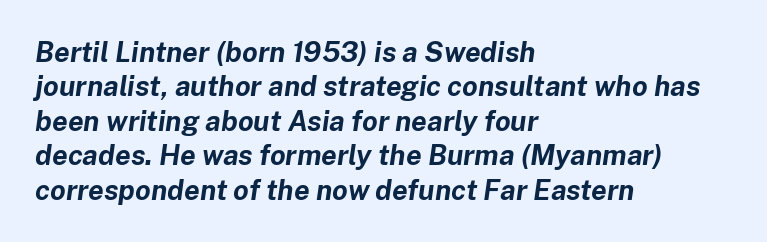
The image shows 28 px bold type, italic (leaning right); set left-aligned, line spacing 1.23x, normal letter spacing, not underlined; low stroke contrast and a medium x-height.
